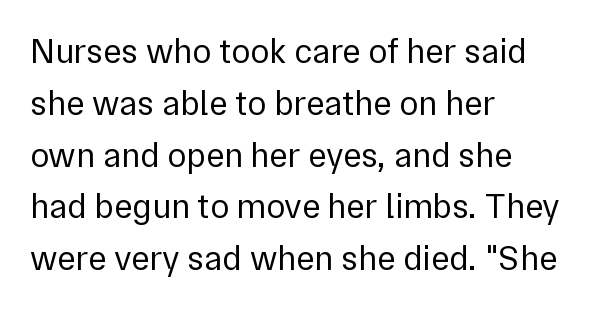
Q: Is the text bold? A: No.
Q: Is the text italic (slanted)? A: No, it is upright.
Q: Is the typeface a serif or a sans-serif typeface? A: Sans-serif.
Q: Is the text underlined? A: No.
Q: How is the paragraph aligned? A: Left-aligned.
Q: Is the spacing between letters normal or unusually wide? A: Normal.
Q: Is the spacing between lines tight, normal or loose? A: Normal.
Q: Width (condensed, normal, or wide)? A: Normal.
Q: Stroke contrast? A: Low.
Q: x-height? A: Medium.
Q: Monospaced? A: No.
